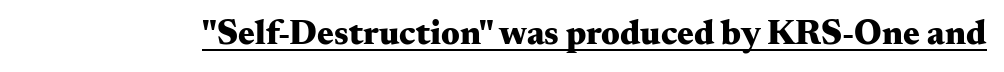
The image shows 35 px heavy, wide serif type, upright; set normal letter spacing, underlined; medium stroke contrast and a small x-height.
